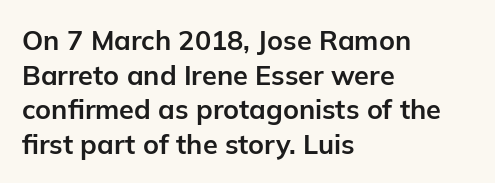
Q: Is the text bold? A: Yes.
Q: Is the text italic (slanted)? A: No, it is upright.
Q: Is the text underlined? A: No.
Q: How is the paragraph aligned? A: Left-aligned.
Q: Is the spacing between letters normal or unusually wide? A: Normal.
Q: Is the spacing between lines tight, normal or loose? A: Normal.
